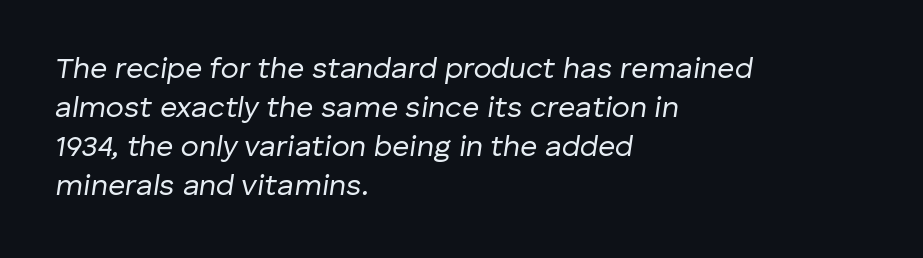
One glance says typical: line gaps are just what's usual. Has an underline been added? It has not. Caption: standard tracking, unaltered. Think of a printed novel: that variable character pitch is what you see here. Stems and bowls with no extra thickness — not bold.
